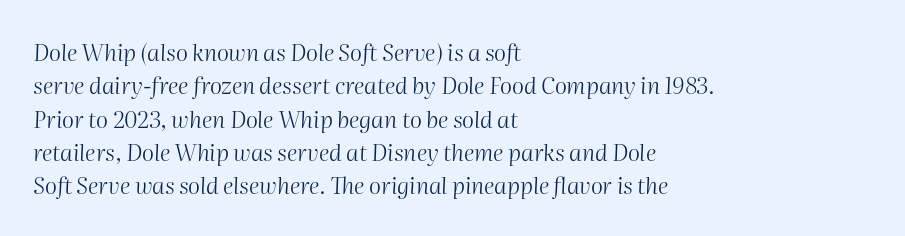
{"italic": "yes", "lean": "right", "slant_degrees": 2, "bold": "no", "underline": "no", "align": "left", "line_spacing": "normal", "line_spacing_ratio": 1.45, "letter_spacing": "normal", "letter_spacing_em": 0.0, "glyph_px": 23}
